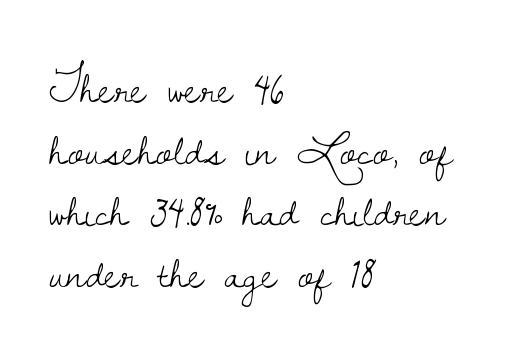
{"serif": "yes", "bold": "no", "weight": "light", "width": "normal", "stroke_contrast": "low", "x_height": "small", "monospaced": "no", "underline": "no", "align": "left", "line_spacing": "normal", "line_spacing_ratio": 1.31, "letter_spacing": "normal", "letter_spacing_em": 0.0, "glyph_px": 47}
